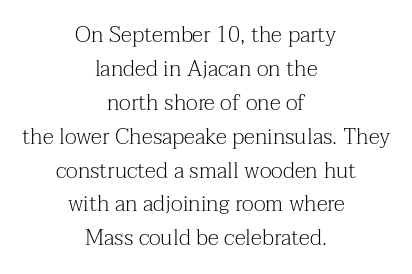
Q: Is the text bold? A: No.
Q: Is the text italic (slanted)? A: No, it is upright.
Q: Is the text underlined? A: No.
Q: How is the paragraph aligned? A: Centered.
Q: Is the spacing between letters normal or unusually wide? A: Normal.
Q: Is the spacing between lines tight, normal or loose? A: Normal.
